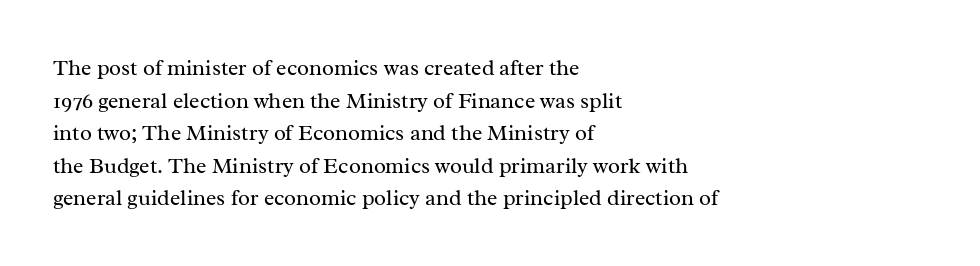
The image shows 22 px text type, upright; set left-aligned, normal line spacing (1.48x), normal letter spacing, not underlined.
